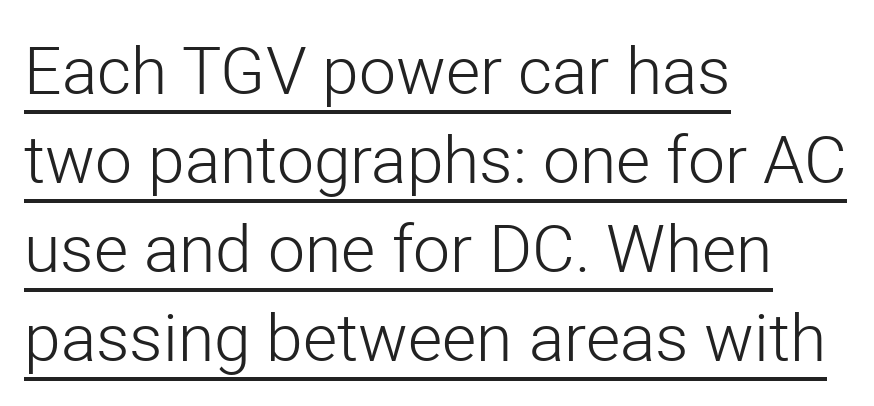
The letters advance in unequal steps, a hallmark of proportional type. Short note: letters normally spaced. Every row of glyphs begins at an identical x-position on the left. Weight: in the light-to-regular range. The glyphs in this specimen are sans serif. Check the space under the baseline: a stroke is drawn there.
